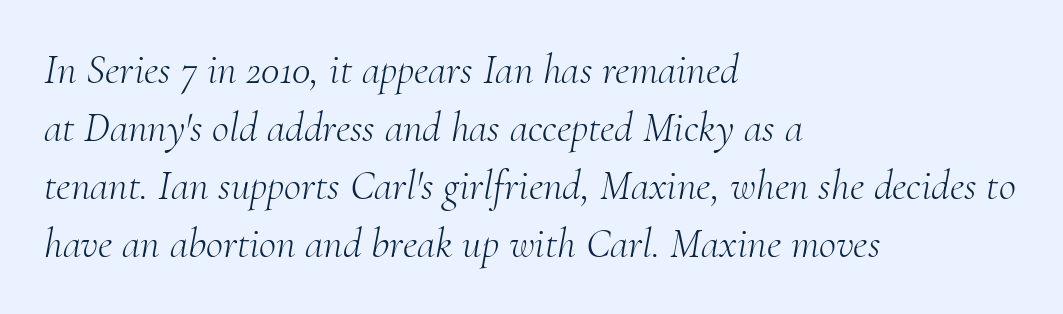
The image shows 42 px light serif type, italic (leaning right); set left-aligned, normal line spacing (1.38x), normal letter spacing, not underlined; medium stroke contrast and a small x-height.
